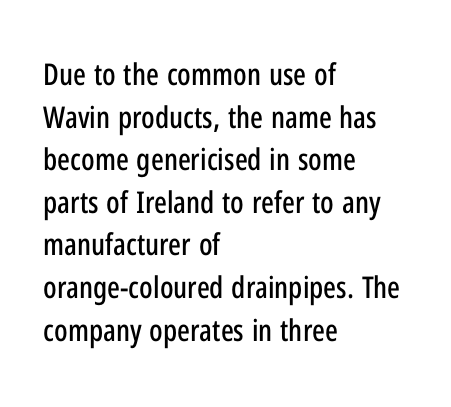
Regarding serifs, this sample does without them. Layout note: lines flush left. Descenders hang freely into open space. The face used here is proportionally spaced, like ordinary book or web type. Does the leading feel generous? No, just average.
